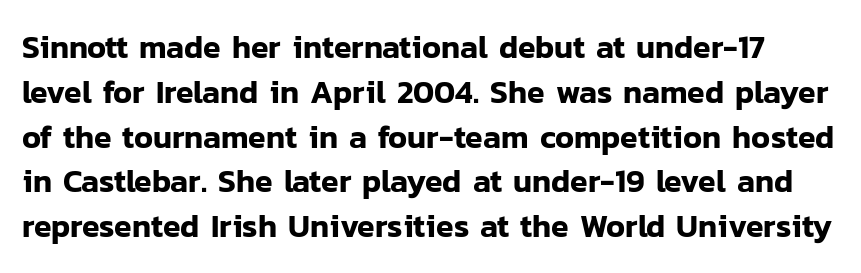
Q: Is the text italic (slanted)? A: No, it is upright.
Q: Is the typeface a serif or a sans-serif typeface? A: Sans-serif.
Q: Is the text underlined? A: No.
Q: Is the spacing between letters normal or unusually wide? A: Normal.
Q: Is the spacing between lines tight, normal or loose? A: Normal.
Q: Width (condensed, normal, or wide)? A: Normal.
Q: Stroke contrast? A: Low.
Q: x-height? A: Medium.
Q: Monospaced? A: No.
